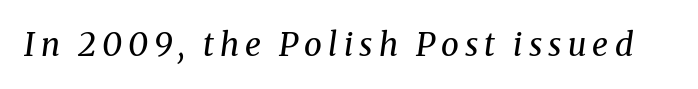
The image shows 32 px regular-weight serif type, italic (leaning right); set not underlined; medium stroke contrast and a medium x-height.
